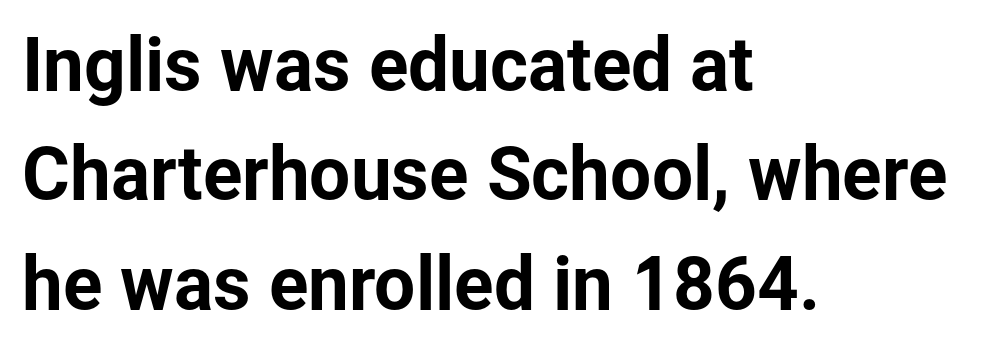
{"serif": "no", "italic": "no", "width": "normal", "stroke_contrast": "low", "x_height": "medium", "monospaced": "no", "underline": "no", "align": "left", "line_spacing": "normal", "line_spacing_ratio": 1.5, "letter_spacing": "normal", "letter_spacing_em": 0.0, "glyph_px": 73}
